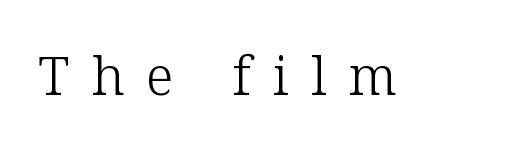
{"serif": "yes", "italic": "no", "bold": "no", "weight": "light", "width": "normal", "stroke_contrast": "low", "x_height": "medium", "monospaced": "no", "underline": "no", "letter_spacing": "wide", "letter_spacing_em": 0.42, "glyph_px": 53}
